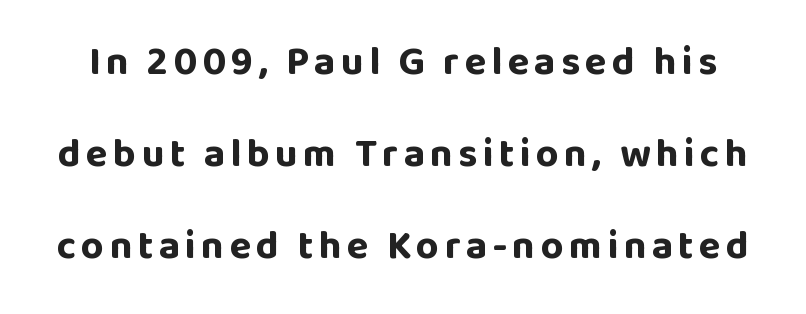
{"serif": "no", "italic": "no", "bold": "yes", "weight": "bold", "width": "normal", "stroke_contrast": "low", "x_height": "large", "monospaced": "no", "underline": "no", "line_spacing": "loose", "line_spacing_ratio": 2.3, "glyph_px": 40}
